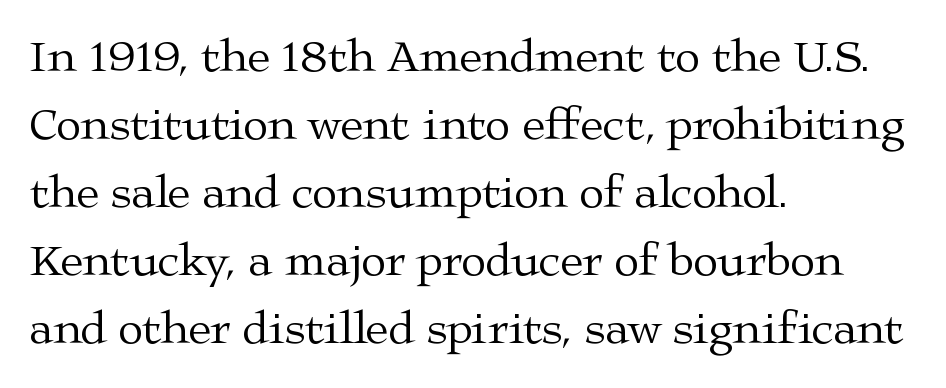
The image shows 46 px regular-weight, wide serif type, upright; set left-aligned, normal line spacing (1.48x), normal letter spacing, not underlined; medium stroke contrast and a medium x-height.
